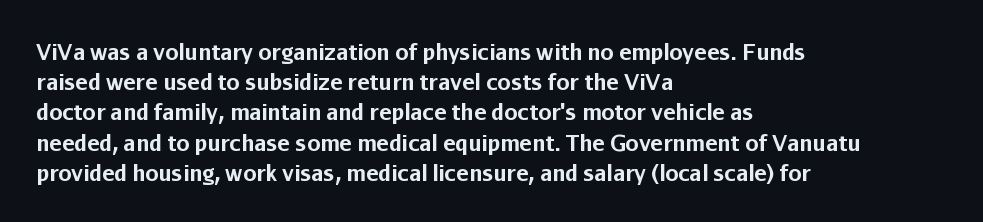
Q: Is the text bold? A: Yes.
Q: Is the text italic (slanted)? A: No, it is upright.
Q: Is the text underlined? A: No.
Q: How is the paragraph aligned? A: Left-aligned.
Q: Is the spacing between letters normal or unusually wide? A: Normal.
Q: Is the spacing between lines tight, normal or loose? A: Normal.
